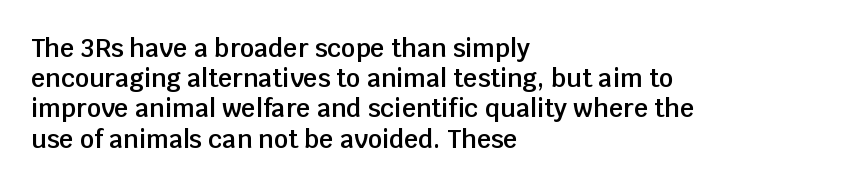
Q: Is the text bold? A: Semi-bold.
Q: Is the text italic (slanted)? A: No, it is upright.
Q: Is the text underlined? A: No.
Q: How is the paragraph aligned? A: Left-aligned.
Q: Is the spacing between letters normal or unusually wide? A: Normal.
